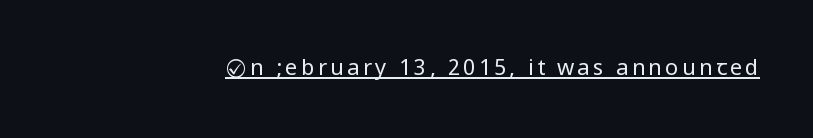
Q: Is the text bold? A: No.
Q: Is the text italic (slanted)? A: No, it is upright.
Q: Is the text underlined? A: Yes.
